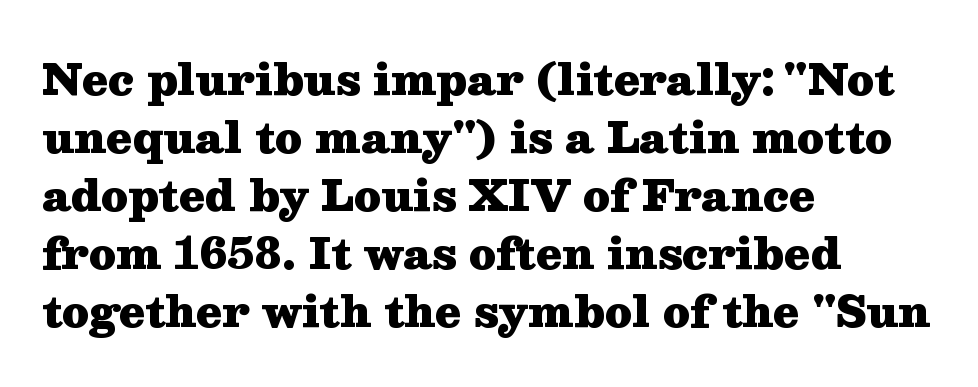
The specimen reads as upright at a glance. Regular leading. The characters display serif detailing at their extremities. Honestly, the letter spacing is just normal — you wouldn't notice it.
